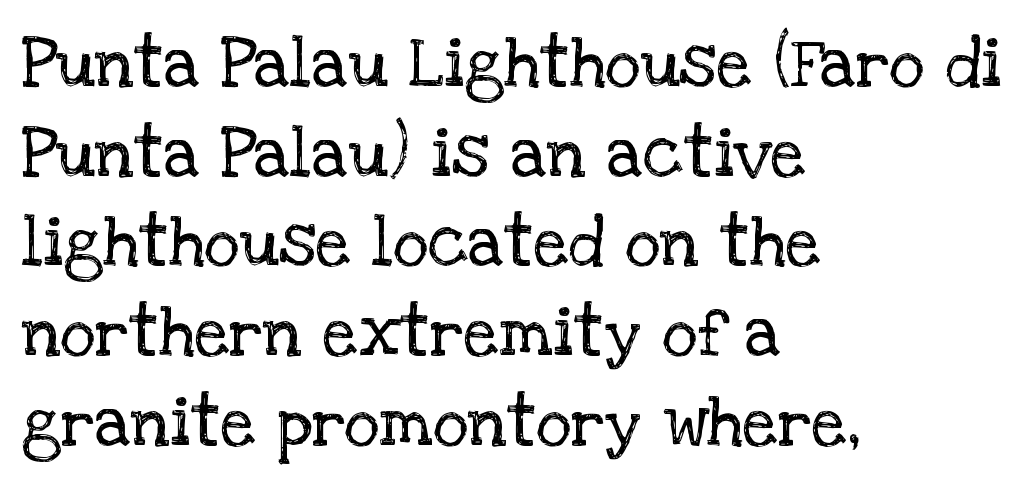
The image shows 69 px regular-weight serif type, upright; set left-aligned, normal line spacing (1.3x), normal letter spacing, not underlined; low stroke contrast and a large x-height.
